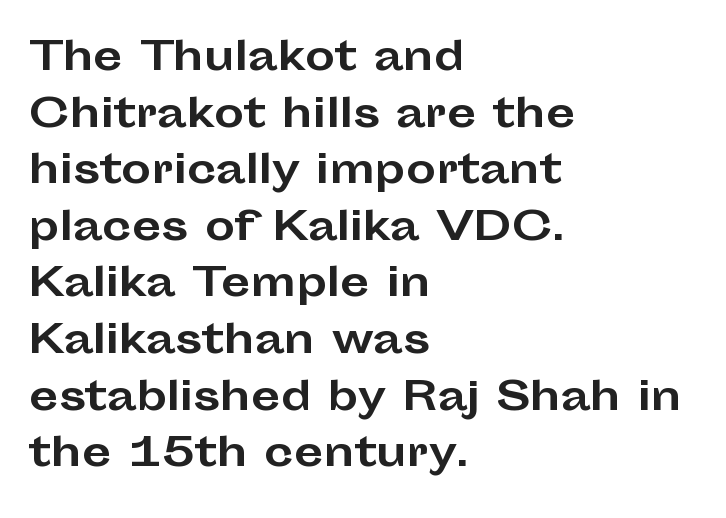
Q: Is the text bold? A: Yes.
Q: Is the text italic (slanted)? A: No, it is upright.
Q: Is the typeface a serif or a sans-serif typeface? A: Sans-serif.
Q: Is the text underlined? A: No.
Q: How is the paragraph aligned? A: Left-aligned.
Q: Is the spacing between letters normal or unusually wide? A: Normal.
Q: Is the spacing between lines tight, normal or loose? A: Normal.
Q: Width (condensed, normal, or wide)? A: Wide.
Q: Stroke contrast? A: Low.
Q: x-height? A: Medium.
Q: Monospaced? A: No.
